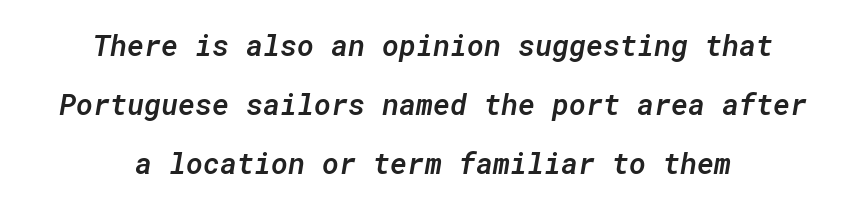
The image shows 29 px semibold type, italic (leaning right), monospaced; set centered, loose line spacing (2.03x), normal letter spacing, not underlined; low stroke contrast and a medium x-height.
